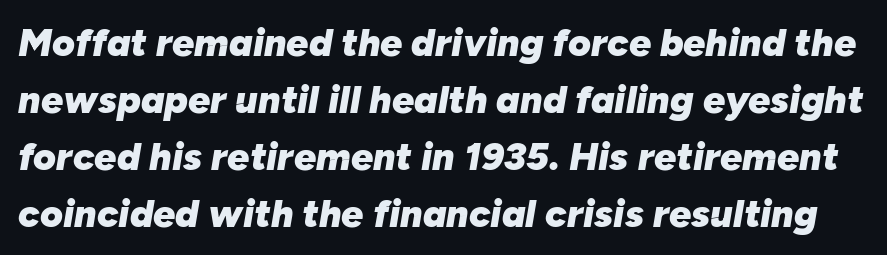
Letter spacing: default. Note the varied advance widths — an 'i' is clearly narrower than an 'm'. What's the leading like? Ordinary, nothing unusual. This is heavy type, rendered in bold.
